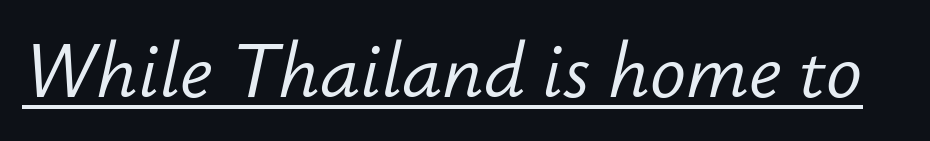
Bold? No — there's no thickening of the strokes. These lines are rendered in a variable-pitch font. Looks like someone drew a line under every word here. Does extra space separate the letters? No, they use regular spacing. The lettering tilts uniformly, giving the passage an italic look.
